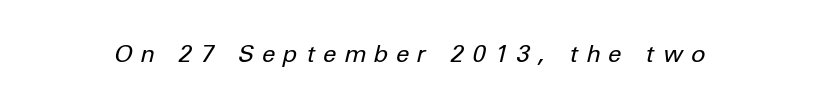
{"italic": "yes", "lean": "right", "slant_degrees": 12, "bold": "no", "underline": "no", "letter_spacing": "wide", "letter_spacing_em": 0.36, "glyph_px": 24}
